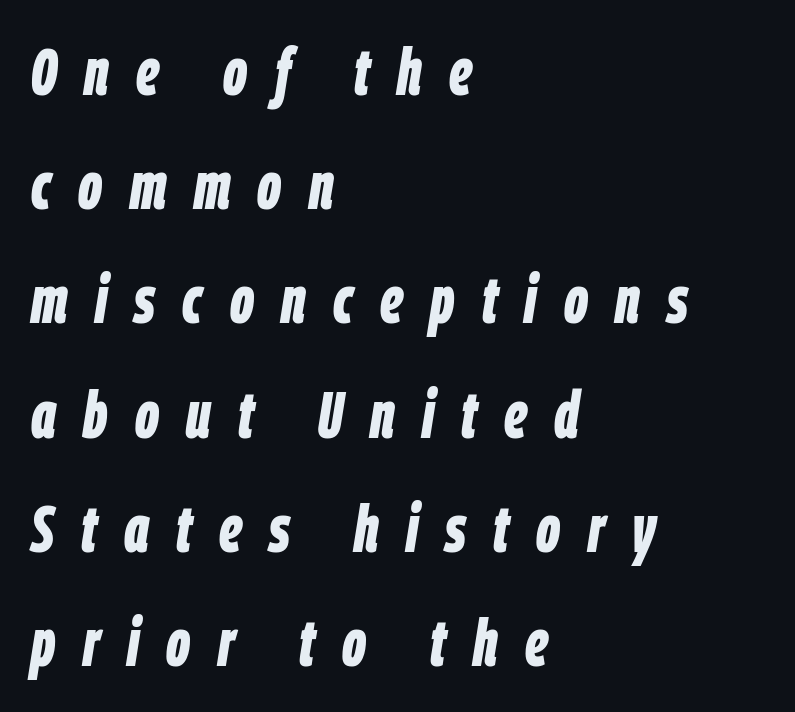
The image shows 66 px bold, condensed type, italic (leaning right); set left-aligned, line spacing 1.73x, unusually wide letter spacing (+0.41 em), not underlined; low stroke contrast and a large x-height.
